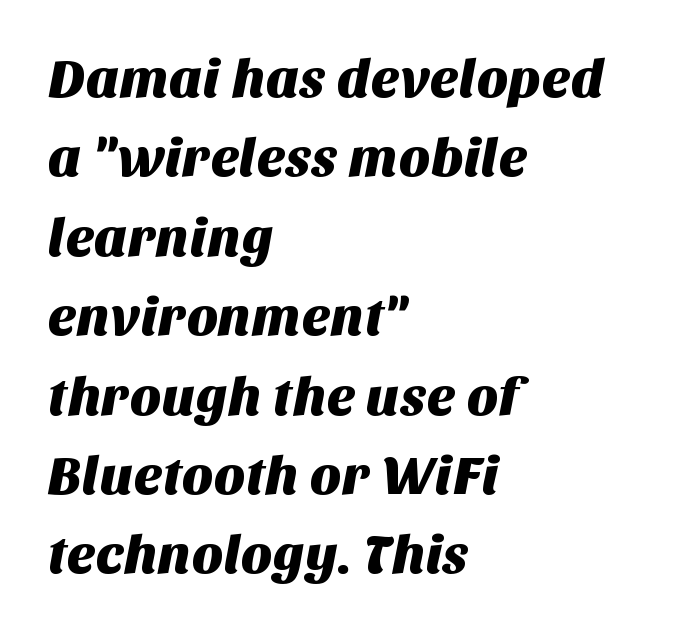
{"serif": "no", "width": "normal", "stroke_contrast": "medium", "x_height": "large", "monospaced": "no", "underline": "no", "align": "left", "line_spacing": "normal", "line_spacing_ratio": 1.47, "letter_spacing": "normal", "letter_spacing_em": 0.0, "glyph_px": 54}
